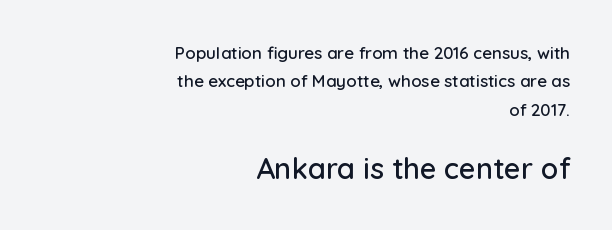
The image shows 29 px sans-serif type, upright; set right-aligned, normal line spacing (1.67x), normal letter spacing, not underlined; the second (bottom) block is 1.71x larger; low stroke contrast and a medium x-height.
